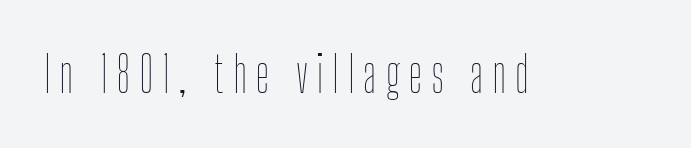
Q: Is the text bold? A: No.
Q: Is the text italic (slanted)? A: No, it is upright.
Q: Is the text underlined? A: No.
Q: Width (condensed, normal, or wide)? A: Condensed.
Q: Stroke contrast? A: Low.
Q: x-height? A: Medium.
Q: Monospaced? A: No.
